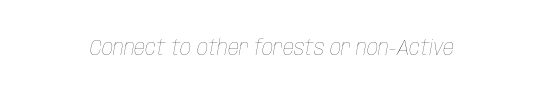
Q: Is the text bold? A: No.
Q: Is the text italic (slanted)? A: Yes, it leans right by about 10 degrees.
Q: Is the text underlined? A: No.
Q: Is the spacing between letters normal or unusually wide? A: Normal.
